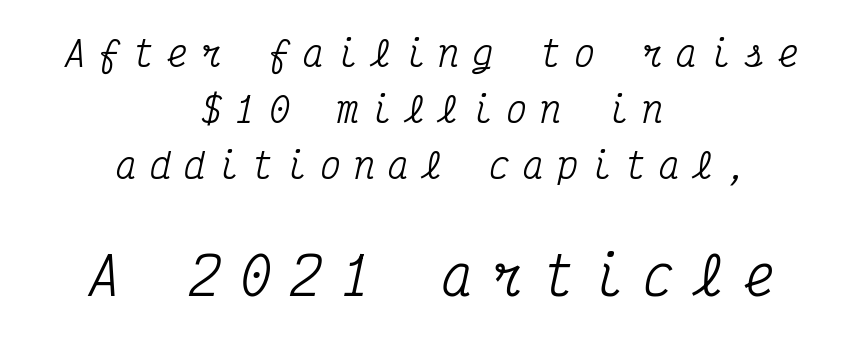
The image shows 52 px condensed serif type, italic (leaning right), monospaced; set centered, normal line spacing (1.6x), unusually wide letter spacing (+0.37 em), not underlined; the second (bottom) block is 1.49x larger; medium stroke contrast and a medium x-height.
